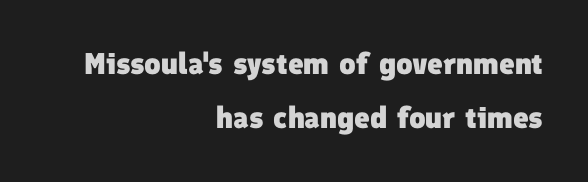
{"serif": "no", "bold": "yes", "weight": "heavy", "width": "normal", "stroke_contrast": "low", "x_height": "medium", "monospaced": "no", "underline": "no", "align": "right", "line_spacing_ratio": 1.81, "letter_spacing": "normal", "letter_spacing_em": 0.0, "glyph_px": 30}
